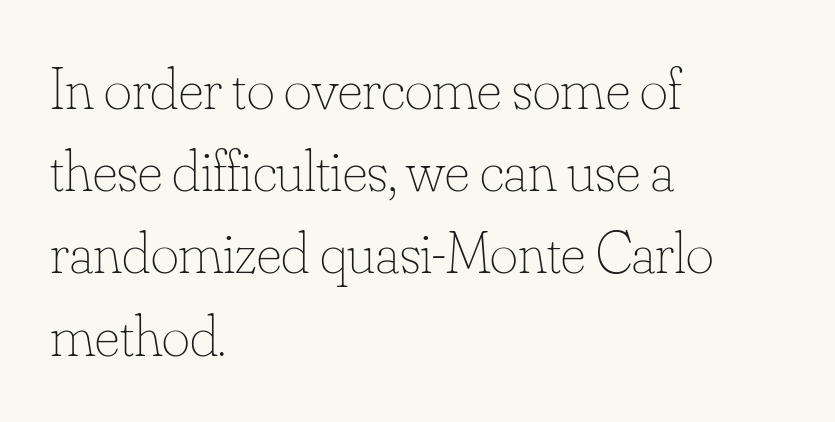
The image shows 60 px thin type, upright; set left-aligned, normal line spacing (1.37x), normal letter spacing, not underlined; low stroke contrast and a small x-height.
